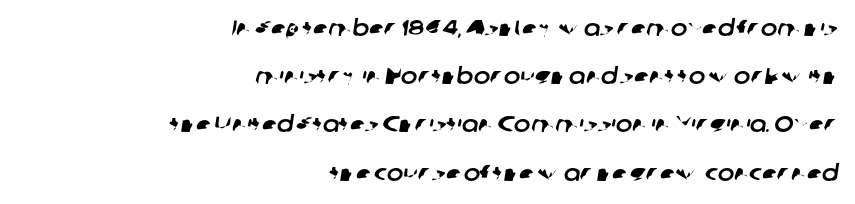
The baseline area is clear. You could fit nearly another row in the gap between these rows. This rendering leaves character spacing at its baseline value. These lines are set flush right with a ragged left edge.
